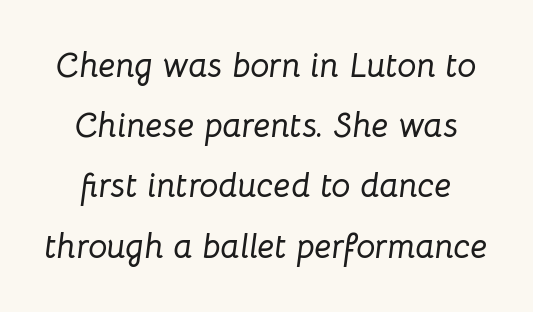
The image shows 34 px text type, italic (leaning right); set line spacing 1.77x, normal letter spacing, not underlined; low stroke contrast and a medium x-height.
